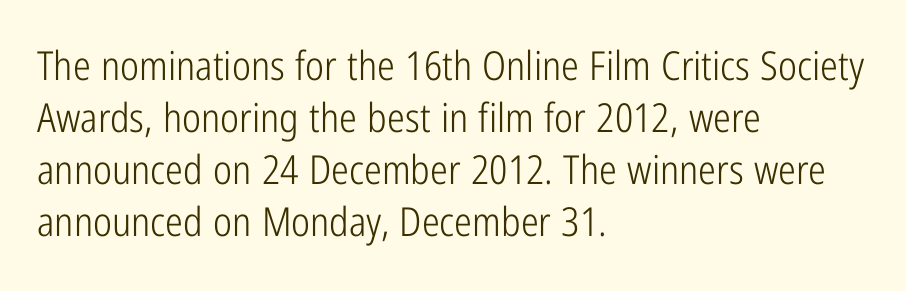
The letters sit at their default tracking, neither squeezed nor spread. The passage is arranged the way most books set body copy — flush left. One glance says typical: line gaps are just what's usual. Is the stroke heavy? The answer is a plain regular-or-lighter. Grotesque or geometric, the face here clearly has no serifs. Rendered with straight, roman letterforms.
